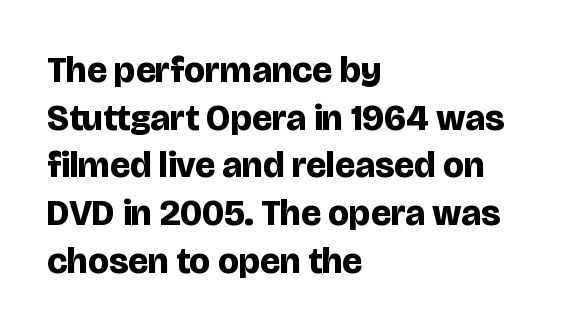
Between one letter and the next there's only the usual sliver of space. Thick stems and heavy bowls — unmistakably bold. The type sits square on the baseline with zero lean. The rows are spaced the way most documents space them. The rendering uses natural spacing where letterforms have individual widths.
